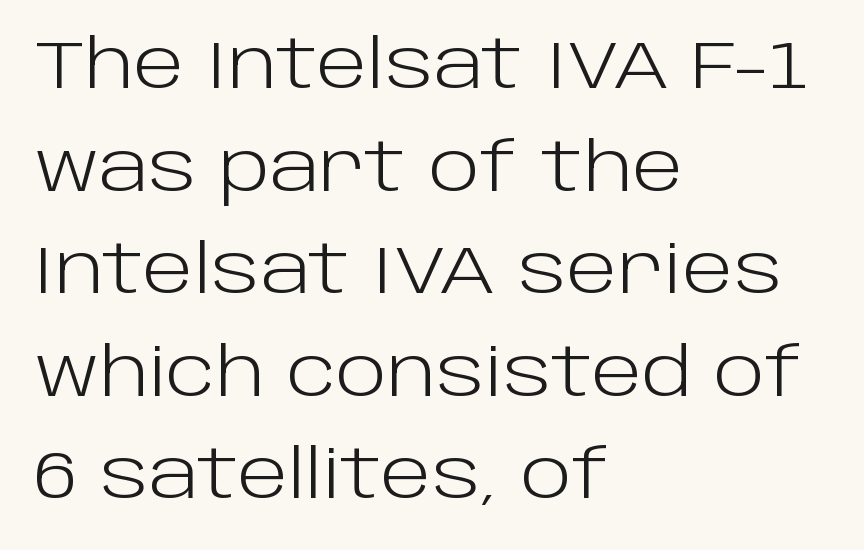
The lines in this sample share a left origin and differ only in where they stop. Reading down the column, the eye jumps a familiar distance to each next line. Nothing unusual about the tracking: characters are spaced as the font intends. The passage shown is typed in a proportional face where columns would drift. In terms of posture, this sample is upright.
